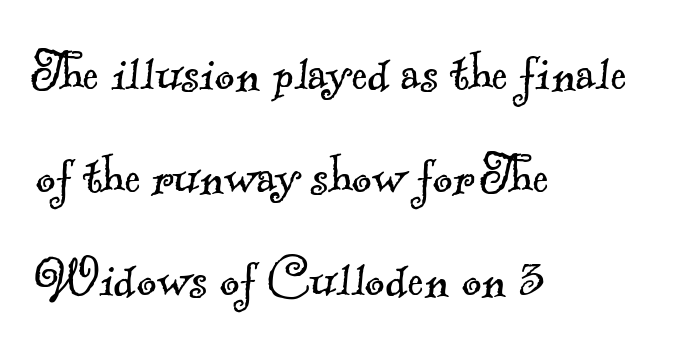
{"serif": "yes", "bold": "no", "weight": "light", "width": "normal", "x_height": "small", "monospaced": "no", "underline": "no", "align": "left", "line_spacing": "normal", "line_spacing_ratio": 1.69, "letter_spacing": "normal", "letter_spacing_em": 0.0, "glyph_px": 61}
